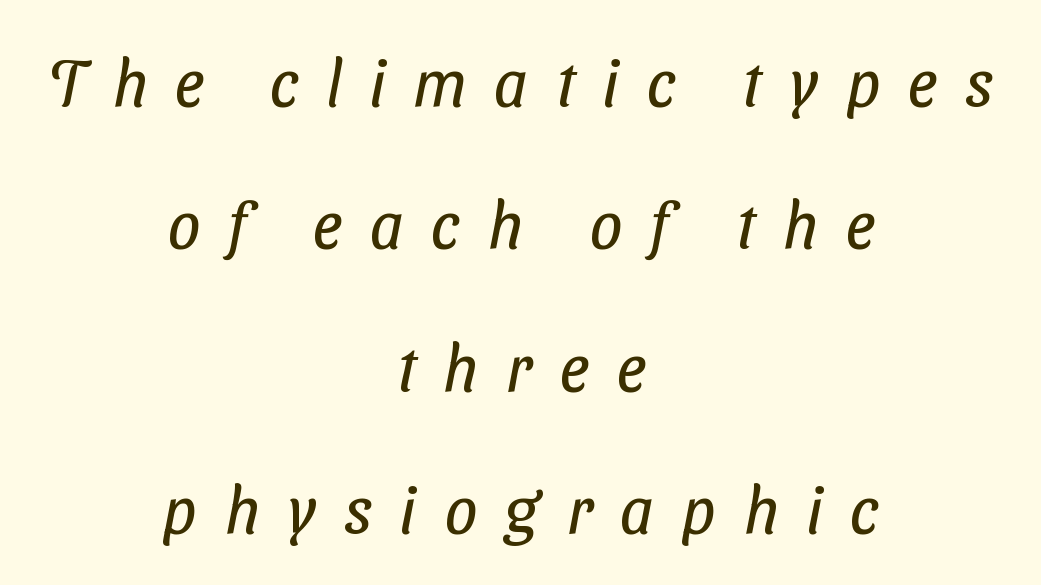
What's the leading like? Stretched, with rows far apart. Inter-character spacing is expanded well beyond the font's built-in metrics. A typesetter would call this proportional, since set widths differ per character. These glyphs show unthickened strokes, regular width or finer.
